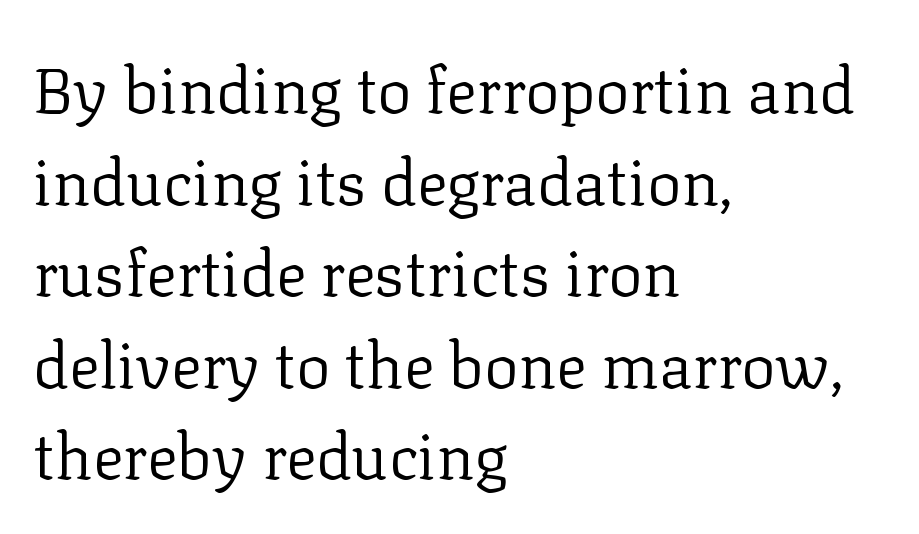
Q: Is the text bold? A: No.
Q: Is the text italic (slanted)? A: No, it is upright.
Q: Is the typeface a serif or a sans-serif typeface? A: Serif.
Q: Is the text underlined? A: No.
Q: How is the paragraph aligned? A: Left-aligned.
Q: Is the spacing between letters normal or unusually wide? A: Normal.
Q: Is the spacing between lines tight, normal or loose? A: Normal.
Q: Width (condensed, normal, or wide)? A: Normal.
Q: Stroke contrast? A: Low.
Q: x-height? A: Medium.
Q: Monospaced? A: No.
